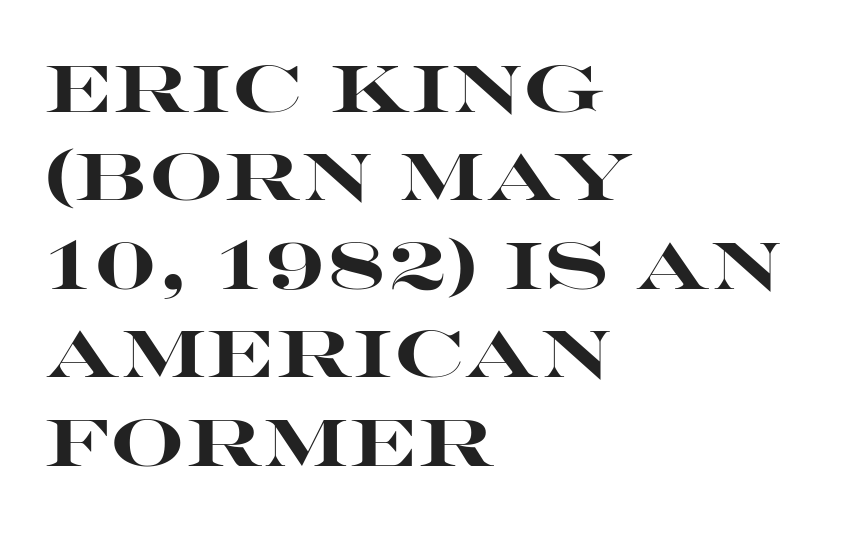
Short and long lines alike share a common starting point at left. The specimen omits any rule beneath the text block's lines. This sample has the flowing, uneven cadence of proportional lettering. The rows are spaced the way most documents space them. A typesetter would mark this as roman, not italic.
